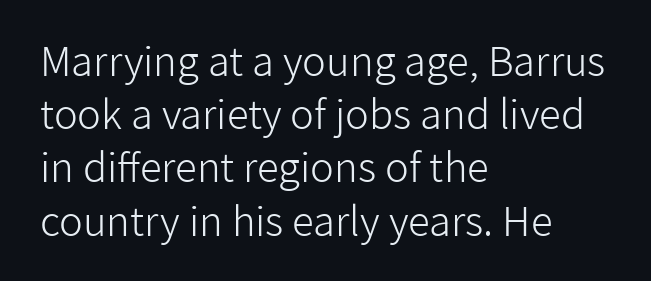
Nothing sits at the stroke ends, so this counts as sans-serif. Nothing unusual about the tracking: characters are spaced as the font intends. The gap between lines stays unmarked. The leading is moderate, giving the passage an even texture.
